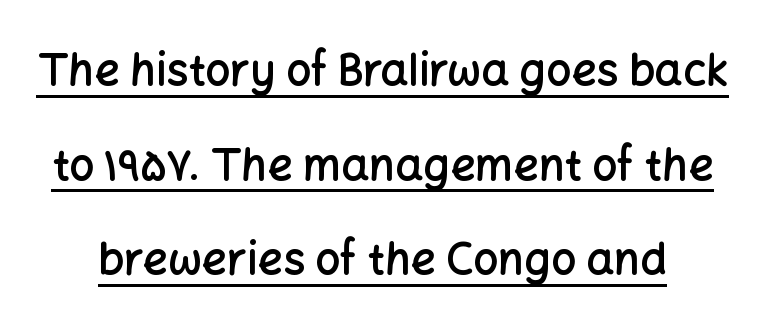
The passage shown is typed in a proportional face where columns would drift. Honestly, the rows look like they've been pulled way apart. The strokes are fattened partway — semibold, not bold. This is roman type, the default non-slanted kind.
